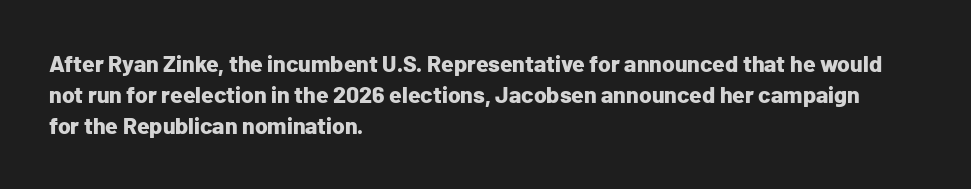
Caption: bold face, heavy strokes. Compared with typical body copy, the letter spacing here is the same. Line starts are locked; line ends wander. The axis of the letterforms is exactly vertical.
